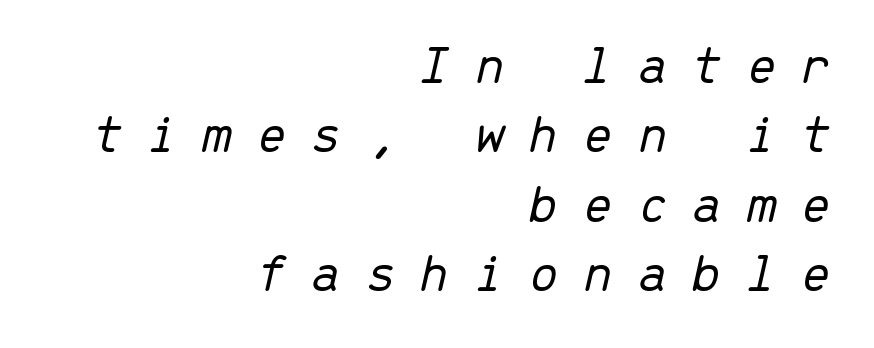
Q: Is the text bold? A: No.
Q: Is the text italic (slanted)? A: Yes, it leans right by about 13 degrees.
Q: Is the text underlined? A: No.
Q: How is the paragraph aligned? A: Right-aligned.
Q: Is the spacing between letters normal or unusually wide? A: Unusually wide.
Q: Is the spacing between lines tight, normal or loose? A: Normal.
Q: Width (condensed, normal, or wide)? A: Normal.
Q: Stroke contrast? A: Low.
Q: x-height? A: Medium.
Q: Monospaced? A: Yes.
